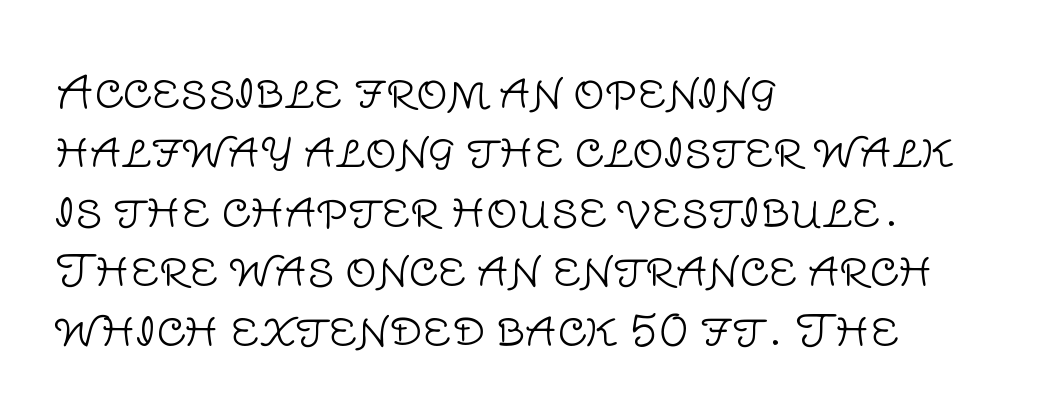
The tracking reads as untouched default to a designer's eye. Is this a fixed-width face? No — the glyphs have proportional, varying widths. This block has exactly the height ordinary leading produces. The ragged edge is on the right, which tells us the setting is flush left. Descenders hang freely into open space. This sample uses a sans-serif face.
